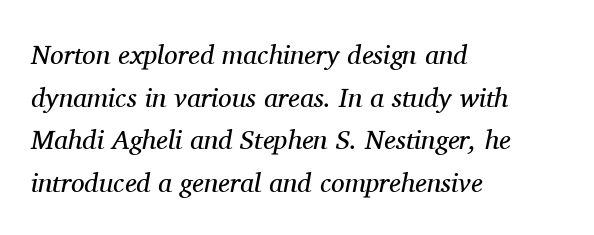
The line-height multiplier appears to be the usual default. Italic: yes, the glyphs are oblique. Stems here are at most as thick as an everyday book face. Layout note: lines flush left. Lines of text with bare space underneath. A typesetter would call this zero additional tracking.
